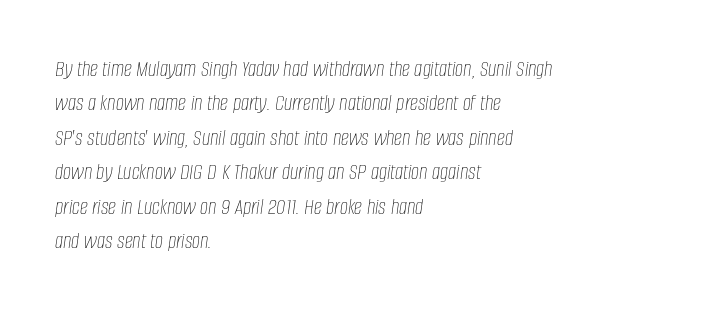
Q: Is the text bold? A: No.
Q: Is the text italic (slanted)? A: Yes, it leans right by about 8 degrees.
Q: Is the text underlined? A: No.
Q: How is the paragraph aligned? A: Left-aligned.
Q: Is the spacing between letters normal or unusually wide? A: Normal.
Q: Is the spacing between lines tight, normal or loose? A: Normal.
